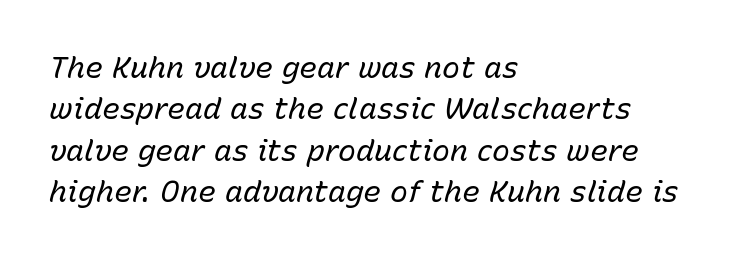
The image shows 30 px regular-weight type, italic (leaning right); set left-aligned, normal line spacing (1.38x), normal letter spacing, not underlined; low stroke contrast and a medium x-height.
